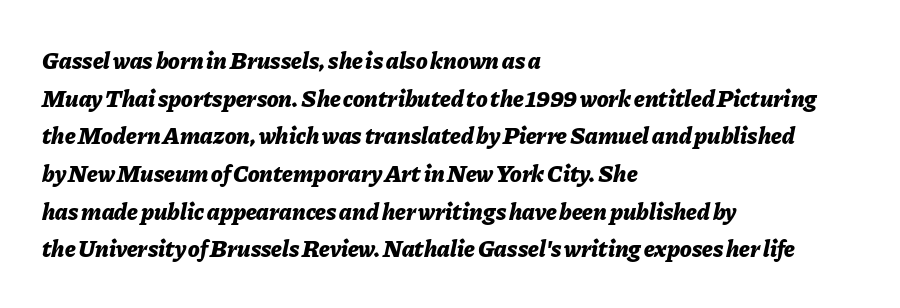
This sample uses plain, unmodified letter spacing. The gap between lines stays unmarked. In CSS terms this would be text-align: left. The text carries the slant typical of an italic or oblique font. Compared with typical paragraphs, the rows here are spaced about the same.
